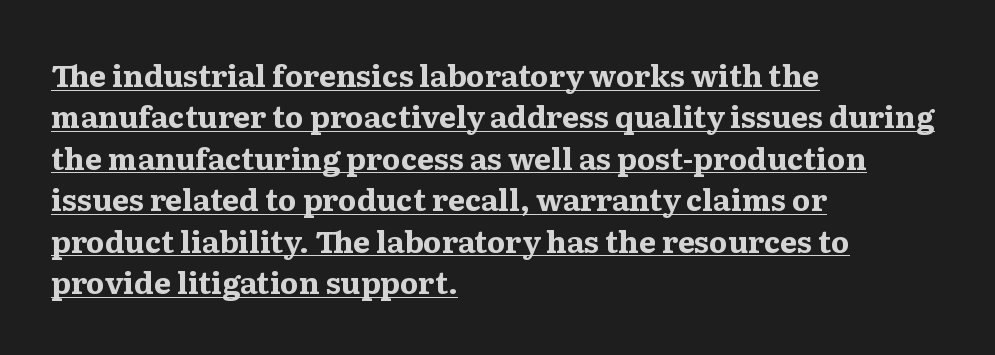
{"serif": "yes", "italic": "no", "bold": "yes", "weight": "bold", "width": "wide", "stroke_contrast": "medium", "x_height": "medium", "monospaced": "no", "underline": "yes", "align": "left", "line_spacing": "normal", "line_spacing_ratio": 1.38, "letter_spacing": "normal", "letter_spacing_em": 0.0, "glyph_px": 30}
